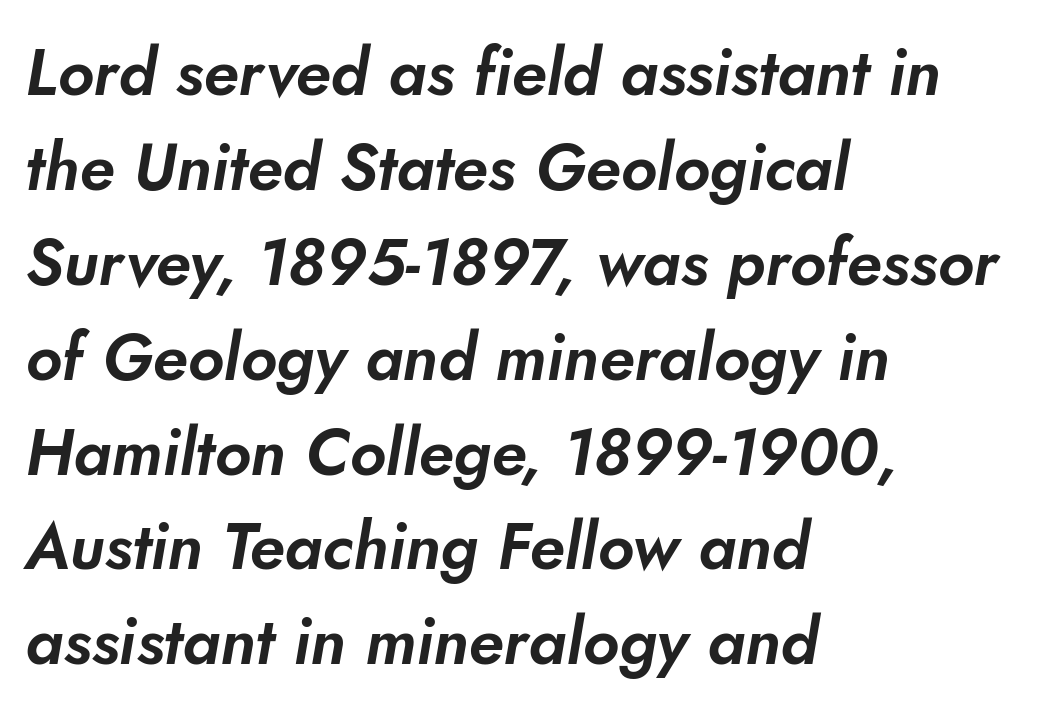
Reading down the block, your eye returns to a fixed left position each line. In terms of letterform style, serifs are entirely absent. Underlining? Definitely not there. Spacing verdict: proportional, widths tailored to each character. Notice how descenders clear the ascenders below comfortably — that's standard leading.
